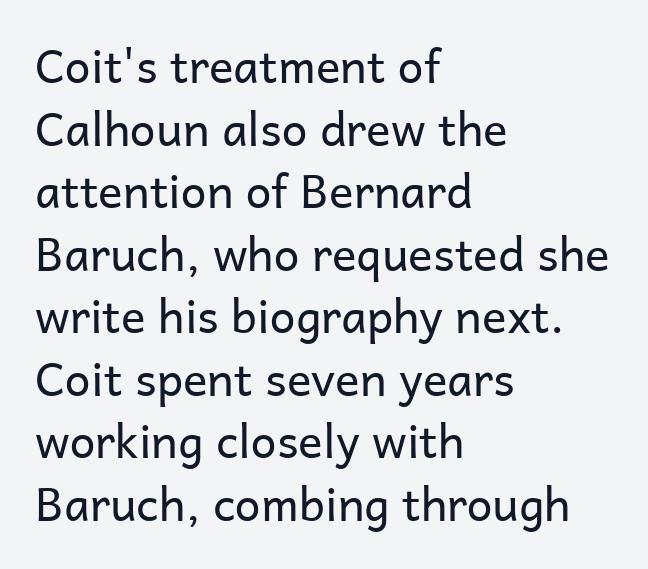
A bare baseline throughout the passage. The letters look calm and open, with moderate or lighter stems. Italic? Not at all — the glyphs are vertical. The passage shown stacks its lines at a standard gap. The rendering uses natural spacing where letterforms have individual widths. The rag falls on the right side of this text block.
